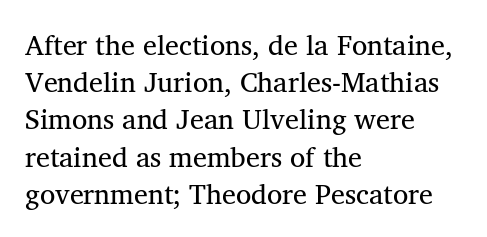
Here the designer chose a conventional face with non-uniform glyph widths. Nothing unusual about the tracking: characters are spaced as the font intends. A roman cut, with each character standing at attention. Check where the strokes stop: tiny serifs finish them off.
